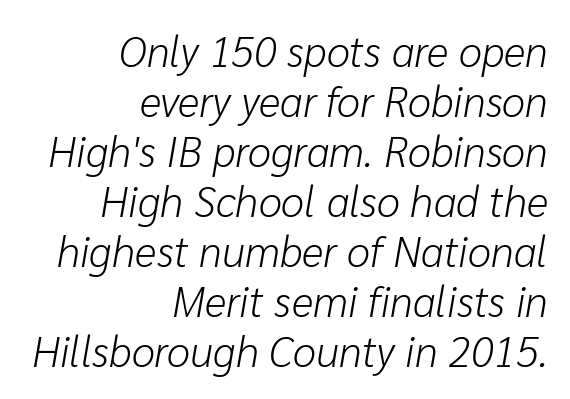
The tracking reads as untouched default to a designer's eye. Is this a fixed-width face? No — the glyphs have proportional, varying widths. Unmarked baselines from the first word to the last. This is not heavy type; no bold has been used. There's an unmistakable incline to the writing here.
